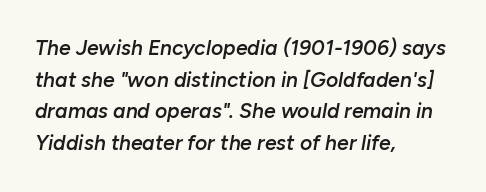
{"italic": "yes", "lean": "right", "slant_degrees": 10, "bold": "semi", "underline": "no", "align": "left", "line_spacing": "normal", "line_spacing_ratio": 1.51, "letter_spacing": "normal", "letter_spacing_em": 0.0, "glyph_px": 21}
